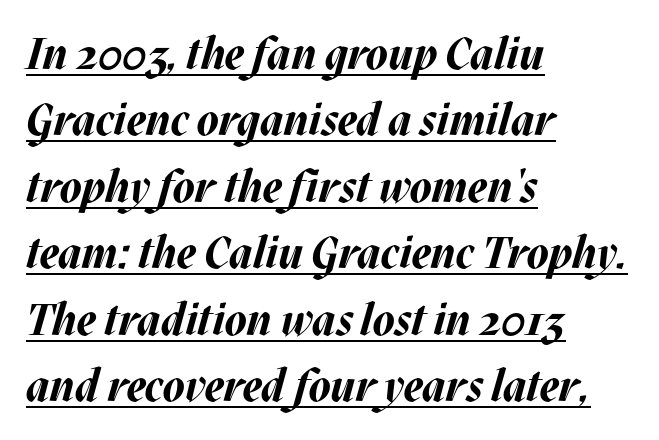
The glyphs look as if they've been sheared to an angle. The line-height multiplier appears to be the usual default. The passage shown is emphatically bold. The letters sit at their default tracking, neither squeezed nor spread. Layout note: lines flush left.
